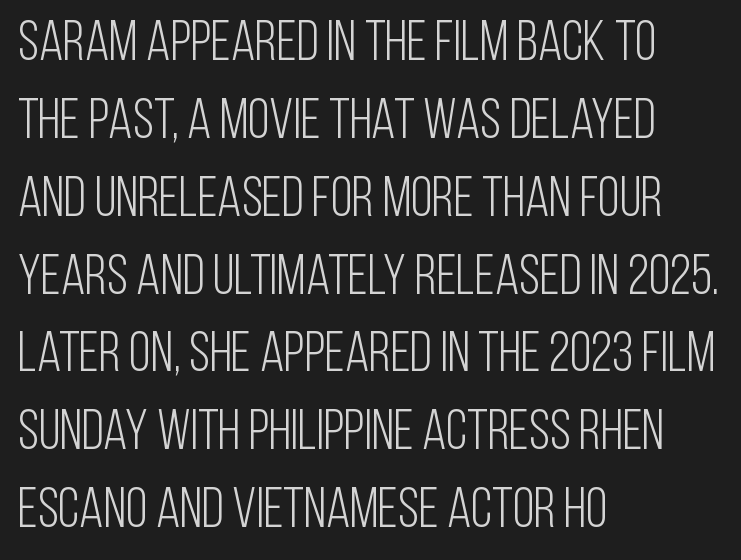
The image shows 56 px light, condensed sans-serif type, upright; set left-aligned, normal line spacing (1.39x), normal letter spacing, not underlined; low stroke contrast and a large x-height.
